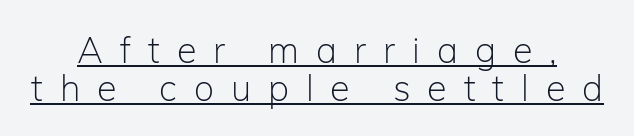
{"serif": "no", "italic": "no", "bold": "no", "weight": "light", "width": "normal", "stroke_contrast": "low", "x_height": "medium", "monospaced": "no", "underline": "yes", "line_spacing": "tight", "line_spacing_ratio": 1.05, "letter_spacing": "wide", "letter_spacing_em": 0.47, "glyph_px": 36}
